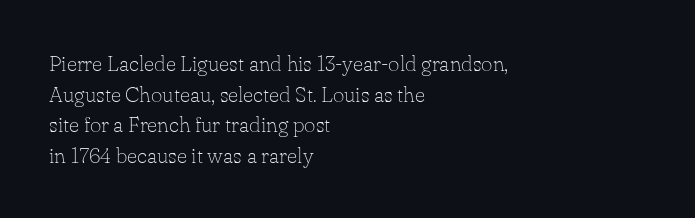
The image shows 22 px text type, upright; set left-aligned, normal line spacing (1.39x), normal letter spacing, not underlined.
